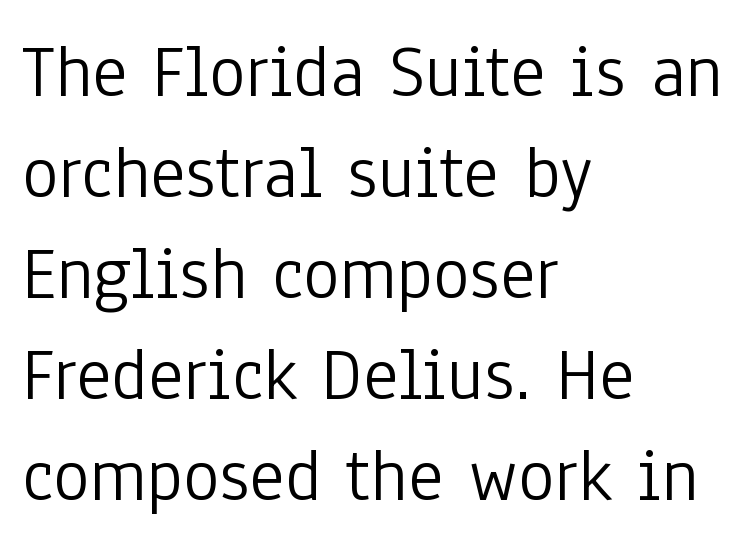
{"serif": "no", "italic": "no", "bold": "no", "weight": "light", "width": "condensed", "stroke_contrast": "low", "x_height": "medium", "monospaced": "no", "underline": "no", "align": "left", "line_spacing": "normal", "line_spacing_ratio": 1.33, "letter_spacing": "normal", "letter_spacing_em": 0.0, "glyph_px": 76}
